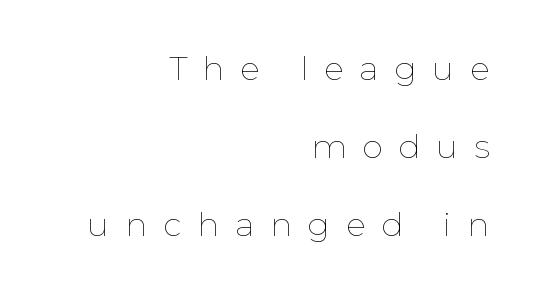
{"italic": "no", "bold": "no", "weight": "thin", "width": "normal", "stroke_contrast": "low", "x_height": "medium", "monospaced": "no", "underline": "no", "align": "right", "line_spacing": "loose", "line_spacing_ratio": 2.37, "letter_spacing": "wide", "letter_spacing_em": 0.48, "glyph_px": 33}
